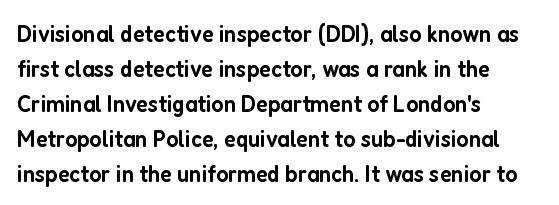
Notice how the passage keeps a crisp vertical edge on the left only. Ordinary non-slanted type is in use. Strokes here are thickened, but only to semibold level. Vertical spacing — default. The glyphs are unaccompanied by any horizontal stroke below them.
